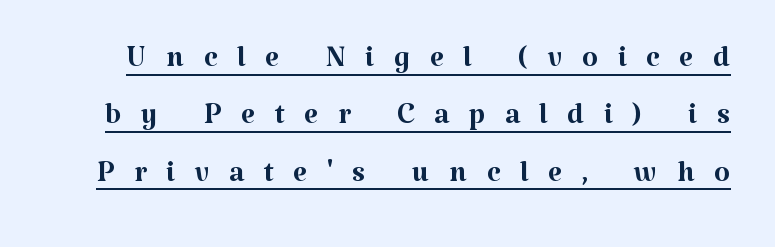
The image shows 41 px regular-weight serif type, upright; set normal line spacing (1.4x), unusually wide letter spacing (+0.48 em), underlined; medium stroke contrast and a medium x-height.
